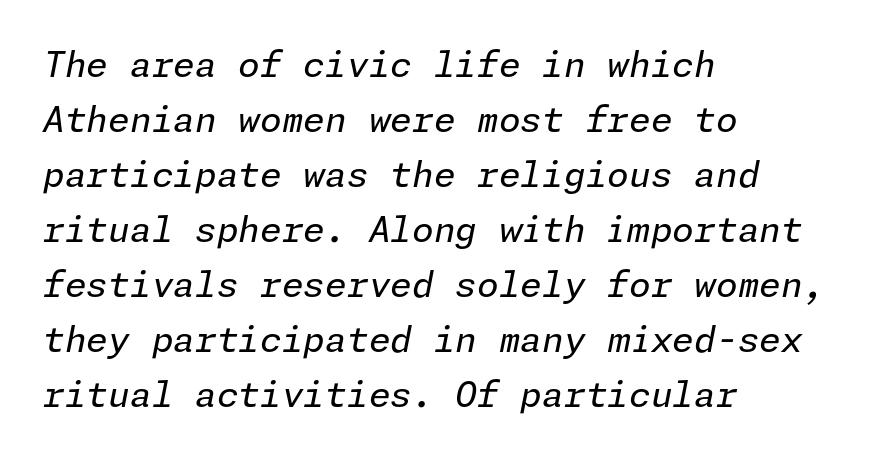
Q: Is the text bold? A: No.
Q: Is the text italic (slanted)? A: Yes, it leans right by about 11 degrees.
Q: Is the text underlined? A: No.
Q: How is the paragraph aligned? A: Left-aligned.
Q: Is the spacing between letters normal or unusually wide? A: Normal.
Q: Is the spacing between lines tight, normal or loose? A: Normal.
Q: Width (condensed, normal, or wide)? A: Normal.
Q: Stroke contrast? A: Low.
Q: x-height? A: Medium.
